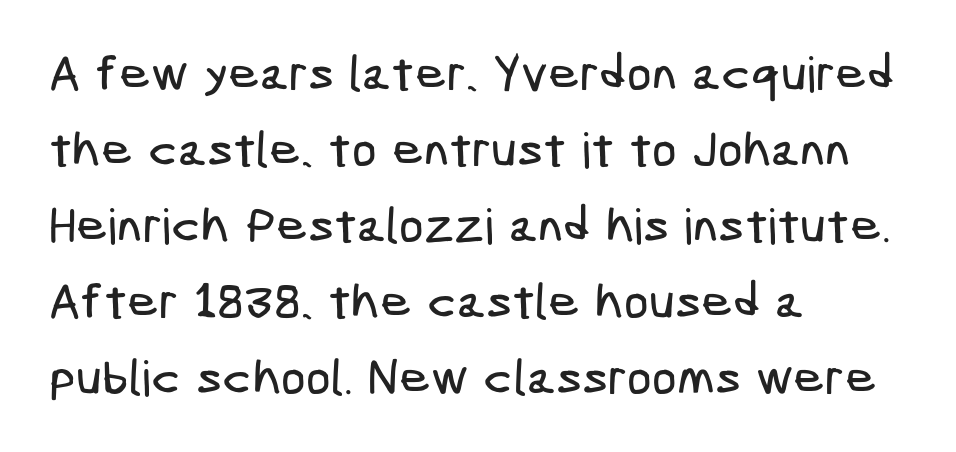
The rendering keeps characters at their native spacing. Nobody drew a line under any word here. Type style note: lacks serifs. Each line starts at the same left margin while the right side varies.
